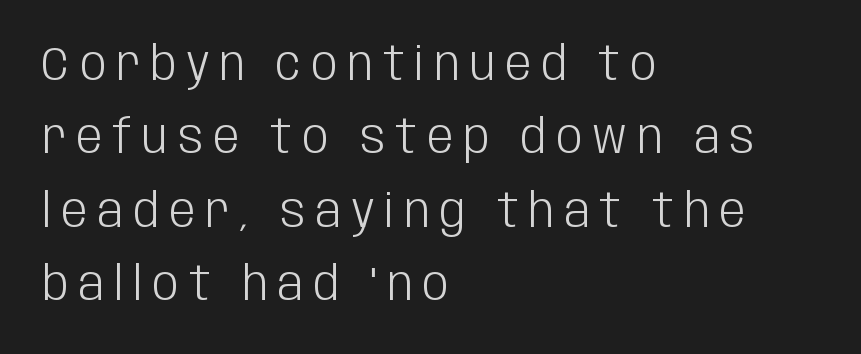
{"serif": "no", "italic": "no", "bold": "no", "weight": "light", "width": "condensed", "stroke_contrast": "low", "x_height": "large", "monospaced": "no", "underline": "no", "align": "left", "line_spacing": "normal", "line_spacing_ratio": 1.56, "letter_spacing": "wide", "letter_spacing_em": 0.21, "glyph_px": 47}
